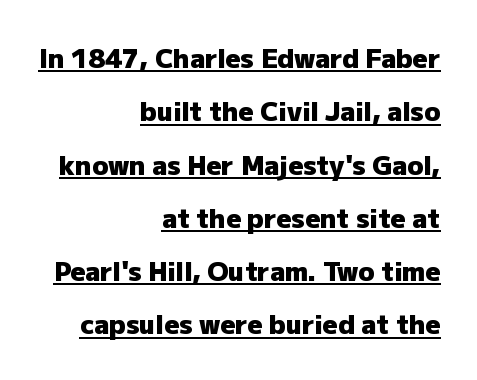
Q: Is the text bold? A: Yes.
Q: Is the text italic (slanted)? A: No, it is upright.
Q: Is the text underlined? A: Yes.
Q: How is the paragraph aligned? A: Right-aligned.
Q: Is the spacing between letters normal or unusually wide? A: Normal.
Q: Is the spacing between lines tight, normal or loose? A: Loose.
